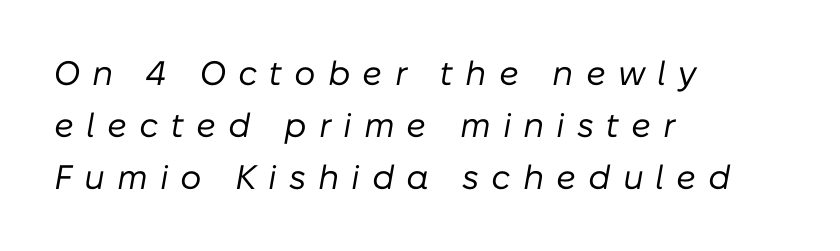
The font is comparable to plain body text, perhaps lighter. Plain, unruled lines of type. One-word summary of the alignment: left. Proportional: the letters do not fall into vertical columns. What stands out about the letter spacing? Its width — letters are far apart.
